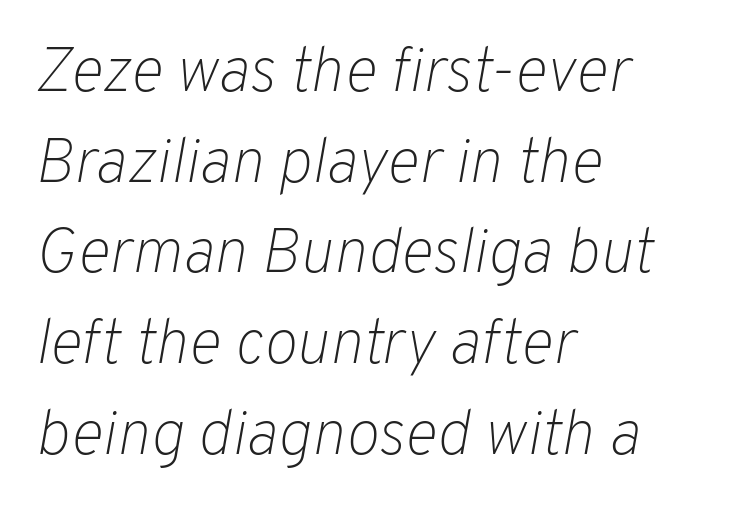
{"italic": "yes", "lean": "right", "slant_degrees": 10, "bold": "no", "weight": "light", "width": "normal", "stroke_contrast": "low", "x_height": "medium", "monospaced": "no", "underline": "no", "align": "left", "line_spacing": "normal", "line_spacing_ratio": 1.44, "letter_spacing": "normal", "letter_spacing_em": 0.0, "glyph_px": 63}
